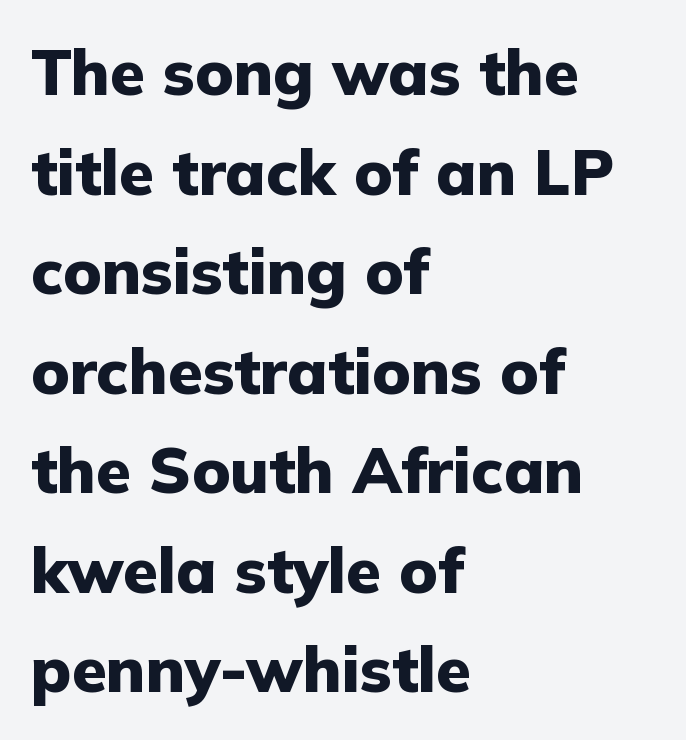
These lines sit exactly where default settings would place them. The typography opts for an upright posture over an oblique one. Unmarked baselines from the first word to the last. All the whitespace from short lines collects on the right.
